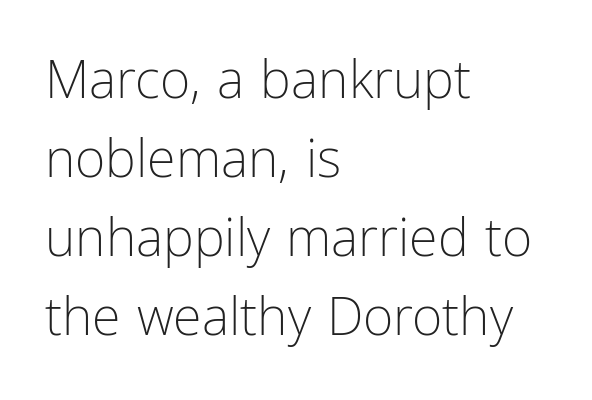
The image shows 52 px light, condensed sans-serif type, upright; set left-aligned, normal line spacing (1.52x), normal letter spacing, not underlined; low stroke contrast and a medium x-height.
